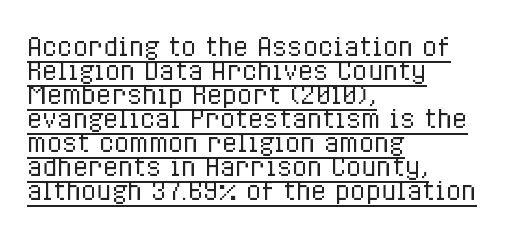
{"italic": "no", "bold": "no", "underline": "yes", "align": "left", "line_spacing": "tight", "line_spacing_ratio": 0.96, "letter_spacing": "normal", "letter_spacing_em": 0.0, "glyph_px": 25}
